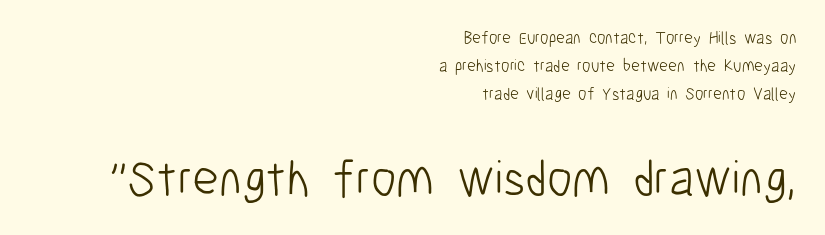
Q: Is the text bold? A: No.
Q: Is the text italic (slanted)? A: No, it is upright.
Q: Is the typeface a serif or a sans-serif typeface? A: Sans-serif.
Q: Is the text underlined? A: No.
Q: How is the paragraph aligned? A: Right-aligned.
Q: Is the spacing between letters normal or unusually wide? A: Normal.
Q: Is the spacing between lines tight, normal or loose? A: Normal.
Q: Which block of text is set in a larger size, the first (top) or the second (bottom)? A: The second (bottom) one.
Q: Width (condensed, normal, or wide)? A: Condensed.
Q: Stroke contrast? A: Low.
Q: x-height? A: Medium.
Q: Monospaced? A: No.
